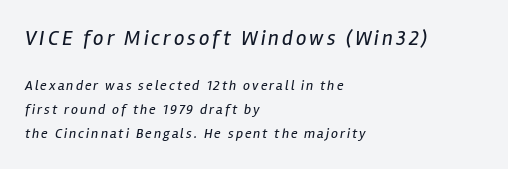
Words float on clear page, feet unadorned. Is there much room between lines? A standard amount, neither cramped nor airy. One-word summary of the alignment: left. The letterforms sit at book weight or below. Quick note: italic.
